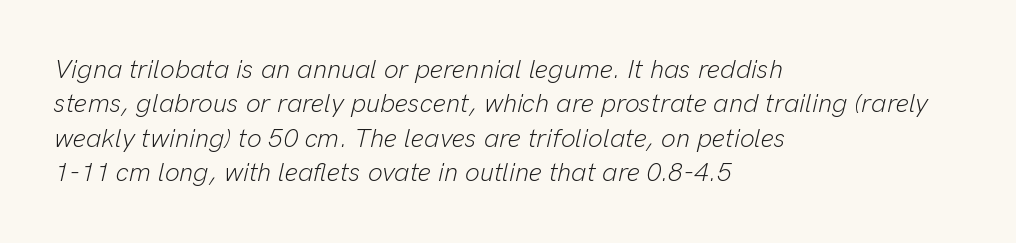
{"italic": "yes", "lean": "right", "slant_degrees": 13, "bold": "no", "underline": "no", "align": "left", "line_spacing": "normal", "line_spacing_ratio": 1.32, "letter_spacing": "normal", "letter_spacing_em": 0.0, "glyph_px": 26}
